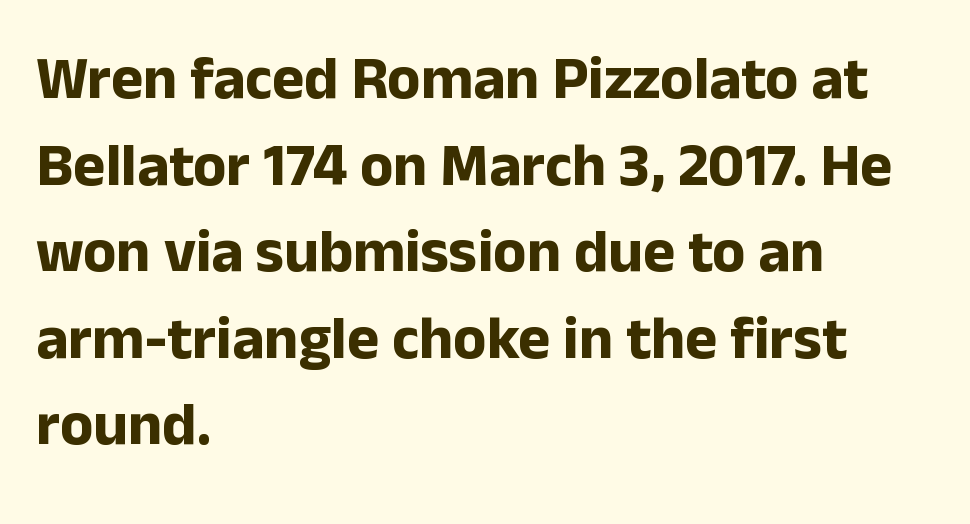
The image shows 61 px bold sans-serif type, upright; set left-aligned, normal line spacing (1.42x), normal letter spacing, not underlined; low stroke contrast and a medium x-height.
